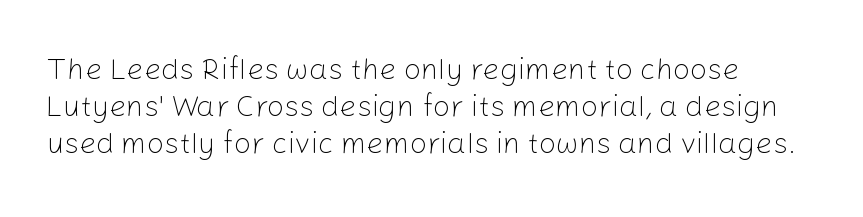
Typeset ragged right — the left edge is the straight one. Glyph-to-glyph distance matches everyday printed text. Think of a printed novel: that variable character pitch is what you see here. Summary of weight: not heavy and not bold. A typesetter would label this face a sans.
